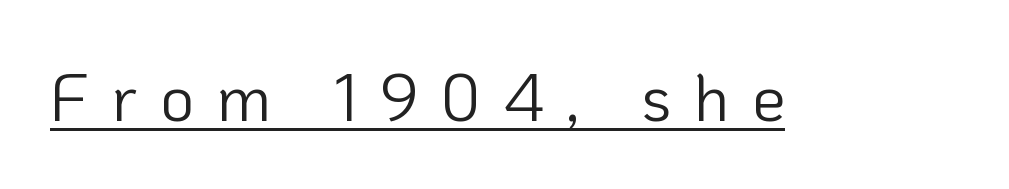
{"serif": "no", "italic": "no", "bold": "no", "weight": "light", "width": "normal", "stroke_contrast": "low", "x_height": "medium", "monospaced": "no", "underline": "yes", "letter_spacing": "wide", "letter_spacing_em": 0.33, "glyph_px": 67}
